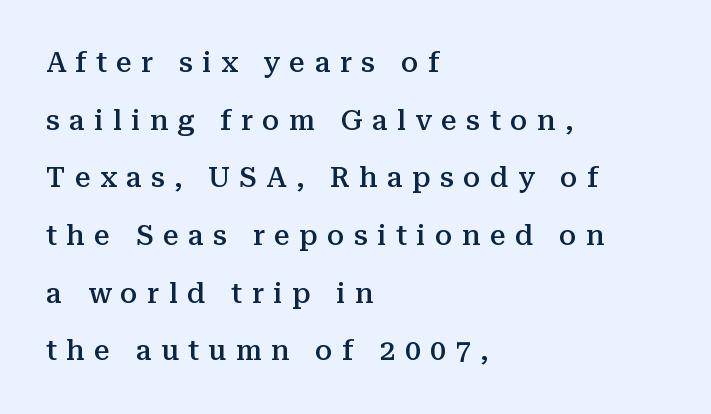
The image shows 28 px semibold serif type, upright; set left-aligned, loose line spacing (2.06x), unusually wide letter spacing (+0.34 em), not underlined; medium stroke contrast and a medium x-height.
